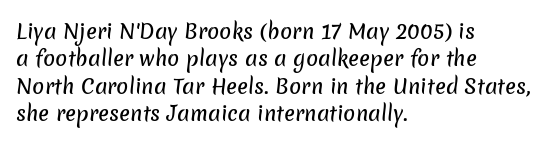
Q: Is the text underlined? A: No.
Q: How is the paragraph aligned? A: Left-aligned.
Q: Is the spacing between letters normal or unusually wide? A: Normal.
Q: Is the spacing between lines tight, normal or loose? A: Normal.
